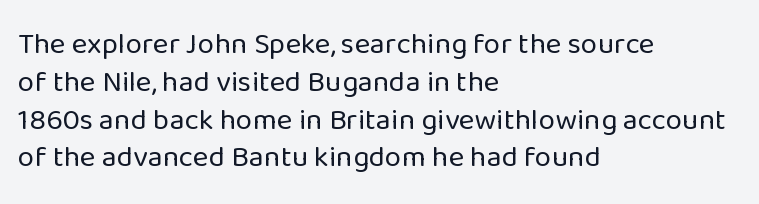
{"serif": "no", "italic": "no", "bold": "no", "weight": "regular", "width": "normal", "stroke_contrast": "low", "x_height": "medium", "monospaced": "no", "underline": "no", "align": "left", "line_spacing": "normal", "line_spacing_ratio": 1.26, "letter_spacing": "normal", "letter_spacing_em": 0.0, "glyph_px": 30}
